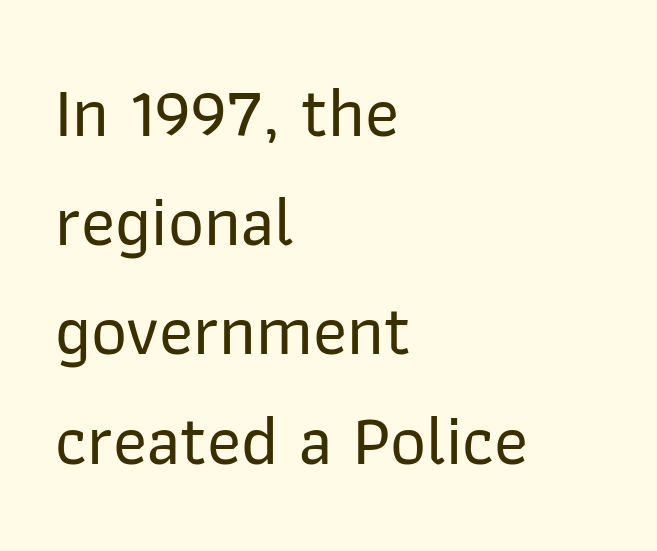
Q: Is the text italic (slanted)? A: No, it is upright.
Q: Is the typeface a serif or a sans-serif typeface? A: Sans-serif.
Q: Is the text underlined? A: No.
Q: How is the paragraph aligned? A: Left-aligned.
Q: Is the spacing between letters normal or unusually wide? A: Normal.
Q: Is the spacing between lines tight, normal or loose? A: Normal.
Q: Width (condensed, normal, or wide)? A: Normal.
Q: Stroke contrast? A: Low.
Q: x-height? A: Medium.
Q: Monospaced? A: No.
